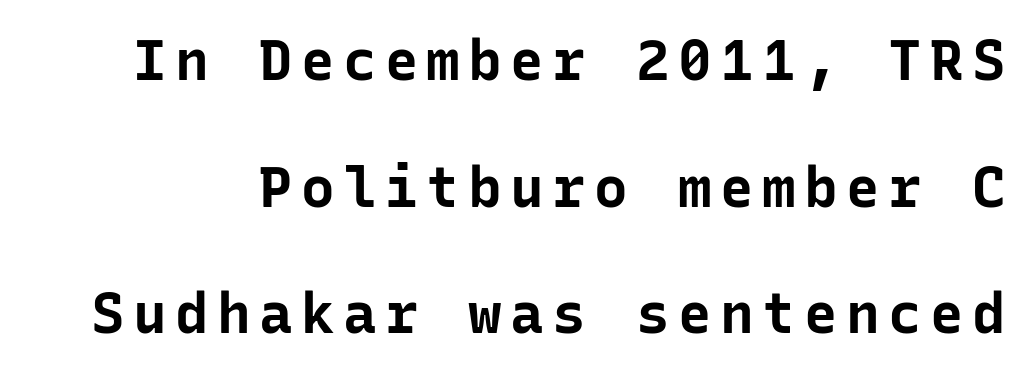
Q: Is the text bold? A: Yes.
Q: Is the text italic (slanted)? A: No, it is upright.
Q: Is the typeface a serif or a sans-serif typeface? A: Sans-serif.
Q: Is the text underlined? A: No.
Q: Is the spacing between lines tight, normal or loose? A: Loose.
Q: Width (condensed, normal, or wide)? A: Normal.
Q: Stroke contrast? A: Low.
Q: x-height? A: Medium.
Q: Monospaced? A: Yes.
